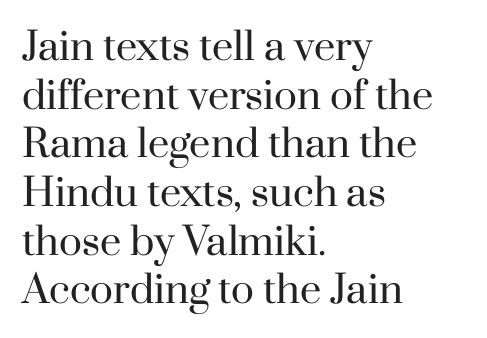
{"serif": "yes", "italic": "no", "bold": "no", "weight": "regular", "width": "normal", "stroke_contrast": "high", "x_height": "small", "monospaced": "no", "underline": "no", "align": "left", "line_spacing": "normal", "line_spacing_ratio": 1.28, "letter_spacing": "normal", "letter_spacing_em": 0.0, "glyph_px": 38}
